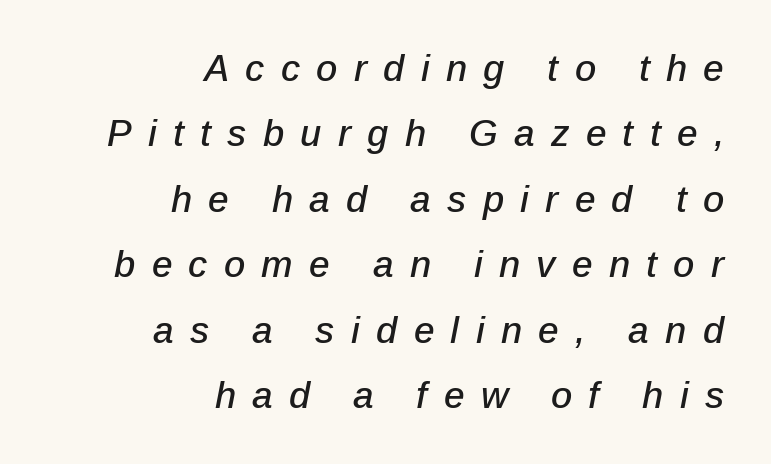
{"italic": "yes", "lean": "right", "slant_degrees": 12, "width": "normal", "stroke_contrast": "low", "x_height": "medium", "monospaced": "no", "underline": "no", "align": "right", "line_spacing_ratio": 1.77, "letter_spacing": "wide", "letter_spacing_em": 0.44, "glyph_px": 37}
